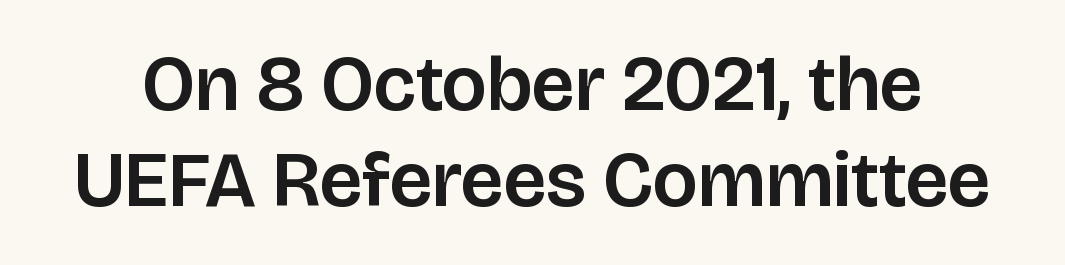
{"serif": "no", "italic": "no", "width": "normal", "stroke_contrast": "low", "x_height": "large", "monospaced": "no", "underline": "no", "line_spacing_ratio": 1.23, "letter_spacing": "normal", "letter_spacing_em": 0.0, "glyph_px": 78}
